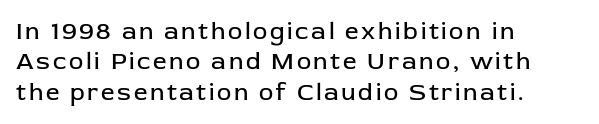
The image shows 24 px text type, upright; set left-aligned, normal line spacing (1.27x), not underlined.
